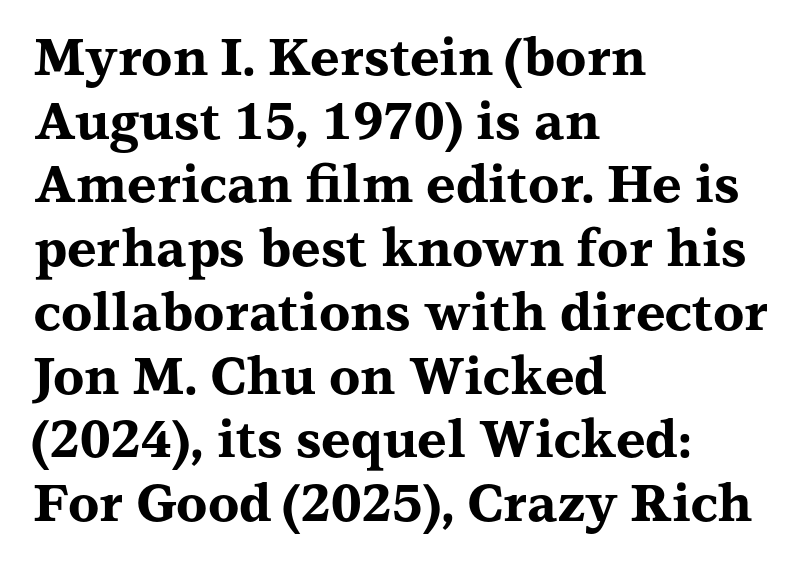
{"serif": "yes", "italic": "no", "bold": "yes", "weight": "bold", "width": "wide", "stroke_contrast": "medium", "x_height": "medium", "monospaced": "no", "underline": "no", "align": "left", "line_spacing": "normal", "line_spacing_ratio": 1.25, "letter_spacing": "normal", "letter_spacing_em": 0.0, "glyph_px": 51}
